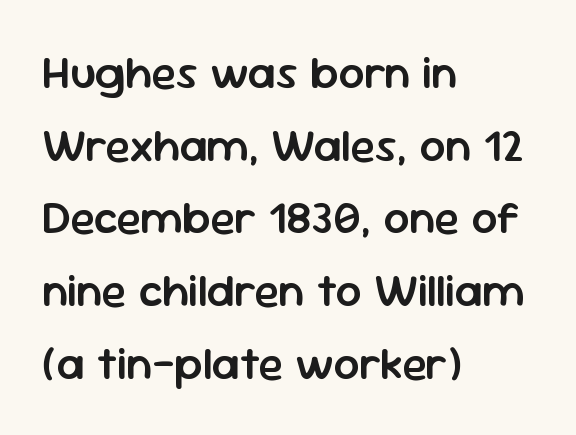
{"serif": "no", "italic": "no", "bold": "semi", "weight": "semibold", "width": "normal", "stroke_contrast": "low", "x_height": "medium", "monospaced": "no", "underline": "no", "align": "left", "line_spacing": "normal", "line_spacing_ratio": 1.58, "letter_spacing": "normal", "letter_spacing_em": 0.0, "glyph_px": 46}
